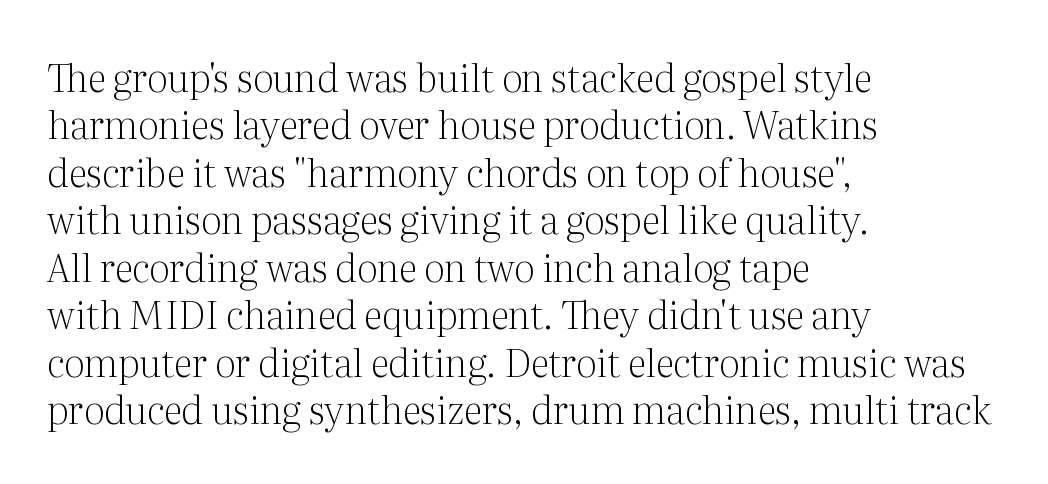
The image shows 38 px light serif type, upright; set left-aligned, normal line spacing (1.25x), normal letter spacing, not underlined; medium stroke contrast and a medium x-height.
